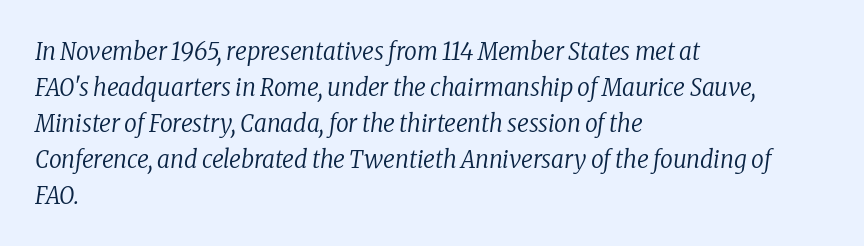
{"italic": "yes", "lean": "right", "slant_degrees": 8, "bold": "no", "underline": "no", "align": "left", "line_spacing": "normal", "line_spacing_ratio": 1.44, "letter_spacing": "normal", "letter_spacing_em": 0.0, "glyph_px": 25}
